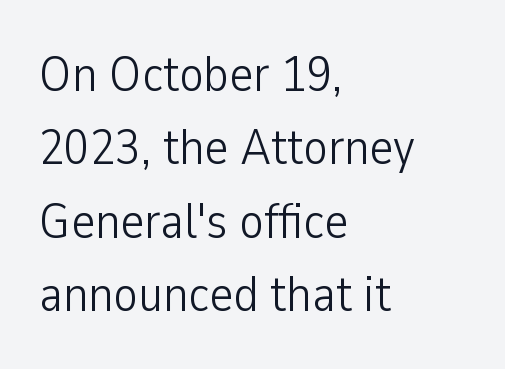
Compared with a centered layout, this one pins lines to the left instead. Each letter keeps its own natural width here, so spacing adapts to shape. Vertical strokes here are truly vertical. The strokes carry an ordinary text weight at most.
